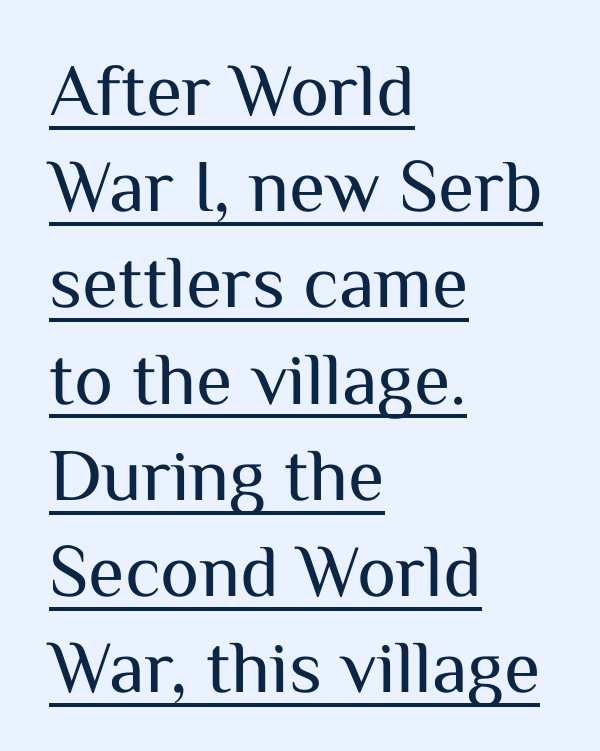
Q: Is the text bold? A: No.
Q: Is the text italic (slanted)? A: No, it is upright.
Q: Is the typeface a serif or a sans-serif typeface? A: Sans-serif.
Q: Is the text underlined? A: Yes.
Q: How is the paragraph aligned? A: Left-aligned.
Q: Is the spacing between letters normal or unusually wide? A: Normal.
Q: Is the spacing between lines tight, normal or loose? A: Normal.
Q: Width (condensed, normal, or wide)? A: Normal.
Q: Stroke contrast? A: Medium.
Q: x-height? A: Medium.
Q: Monospaced? A: No.
